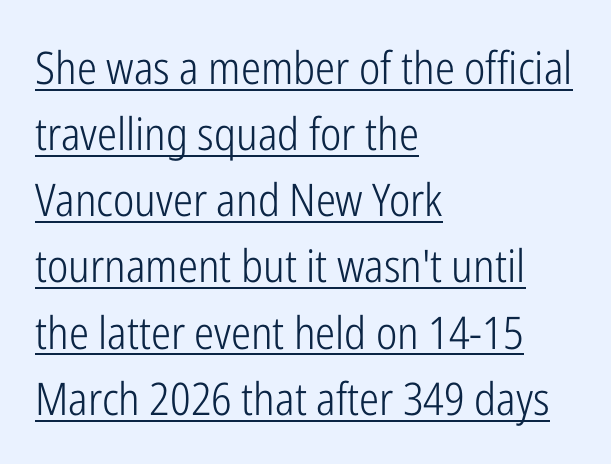
Proportional: the letters do not fall into vertical columns. Ordinary non-slanted type is in use. Ink coverage per letter is moderate at most. What stands out about the letter spacing? Nothing — it is the standard amount. Unlike a traditional serif, this face leaves its strokes unadorned. The face used here appears with an underline applied.
